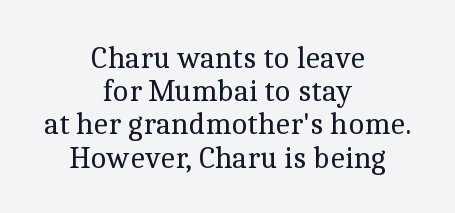
Q: Is the text bold? A: No.
Q: Is the text italic (slanted)? A: No, it is upright.
Q: Is the typeface a serif or a sans-serif typeface? A: Serif.
Q: Is the text underlined? A: No.
Q: How is the paragraph aligned? A: Centered.
Q: Is the spacing between letters normal or unusually wide? A: Normal.
Q: Is the spacing between lines tight, normal or loose? A: Tight.
Q: Width (condensed, normal, or wide)? A: Normal.
Q: x-height? A: Medium.
Q: Monospaced? A: No.
